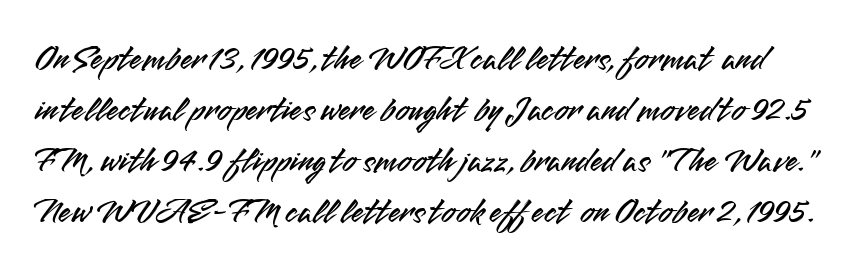
The image shows 36 px sans-serif type; set normal line spacing (1.42x), normal letter spacing, not underlined; medium stroke contrast and a small x-height.
